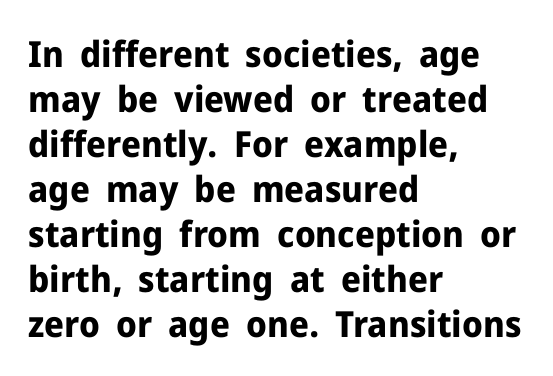
This sample keeps an unexceptional amount of space between lines. The passage is arranged the way most books set body copy — flush left. Compared with typical body copy, the letter spacing here is the same. Descenders hang freely into open space. Strong, thick strokes mark this as bold type.
